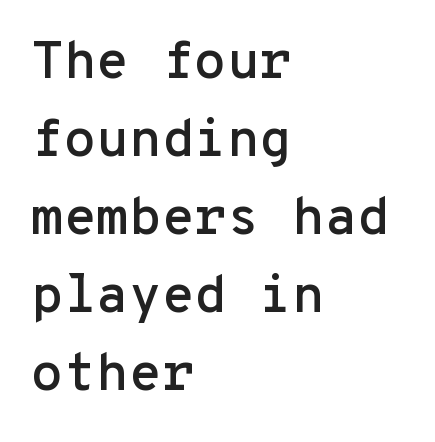
The image shows 53 px sans-serif type, upright, monospaced; set left-aligned, normal line spacing (1.47x), normal letter spacing, not underlined; low stroke contrast and a medium x-height.
